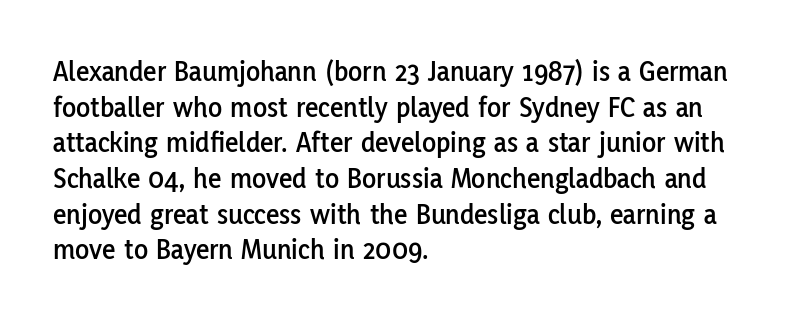
Q: Is the text italic (slanted)? A: No, it is upright.
Q: Is the typeface a serif or a sans-serif typeface? A: Sans-serif.
Q: Is the text underlined? A: No.
Q: How is the paragraph aligned? A: Left-aligned.
Q: Is the spacing between letters normal or unusually wide? A: Normal.
Q: Width (condensed, normal, or wide)? A: Normal.
Q: Stroke contrast? A: Low.
Q: x-height? A: Medium.
Q: Monospaced? A: No.
